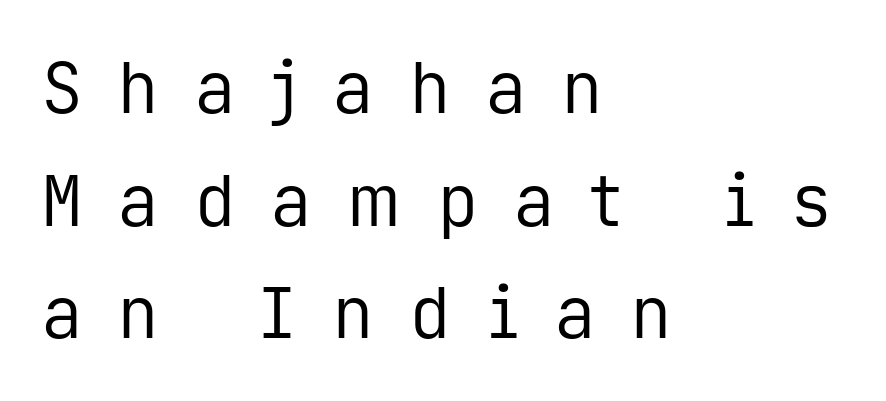
Q: Is the text bold? A: No.
Q: Is the text italic (slanted)? A: No, it is upright.
Q: Is the typeface a serif or a sans-serif typeface? A: Sans-serif.
Q: Is the text underlined? A: No.
Q: How is the paragraph aligned? A: Left-aligned.
Q: Is the spacing between letters normal or unusually wide? A: Unusually wide.
Q: Is the spacing between lines tight, normal or loose? A: Normal.
Q: Width (condensed, normal, or wide)? A: Normal.
Q: Stroke contrast? A: Low.
Q: x-height? A: Medium.
Q: Monospaced? A: Yes.
